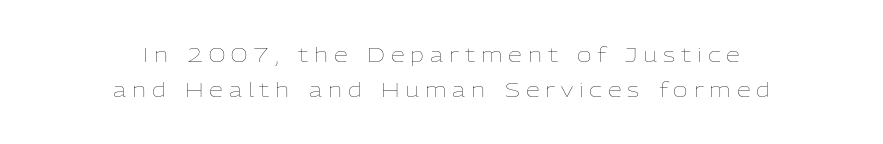
{"italic": "no", "bold": "no", "underline": "no", "align": "center", "line_spacing_ratio": 1.73, "letter_spacing": "wide", "letter_spacing_em": 0.3, "glyph_px": 20}
